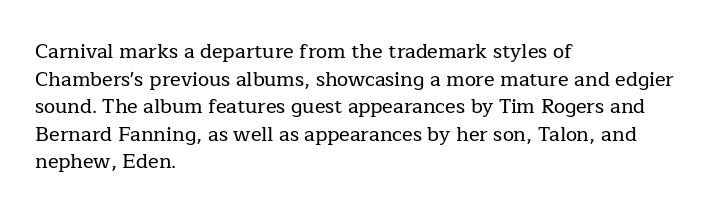
The image shows 20 px text type, upright; set left-aligned, normal line spacing (1.38x), normal letter spacing, not underlined.
